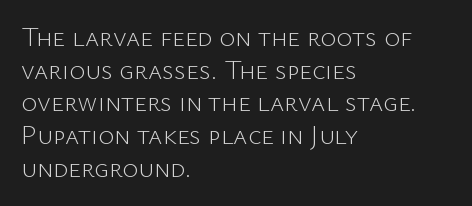
Q: Is the text bold? A: No.
Q: Is the text italic (slanted)? A: No, it is upright.
Q: Is the text underlined? A: No.
Q: How is the paragraph aligned? A: Left-aligned.
Q: Is the spacing between letters normal or unusually wide? A: Normal.
